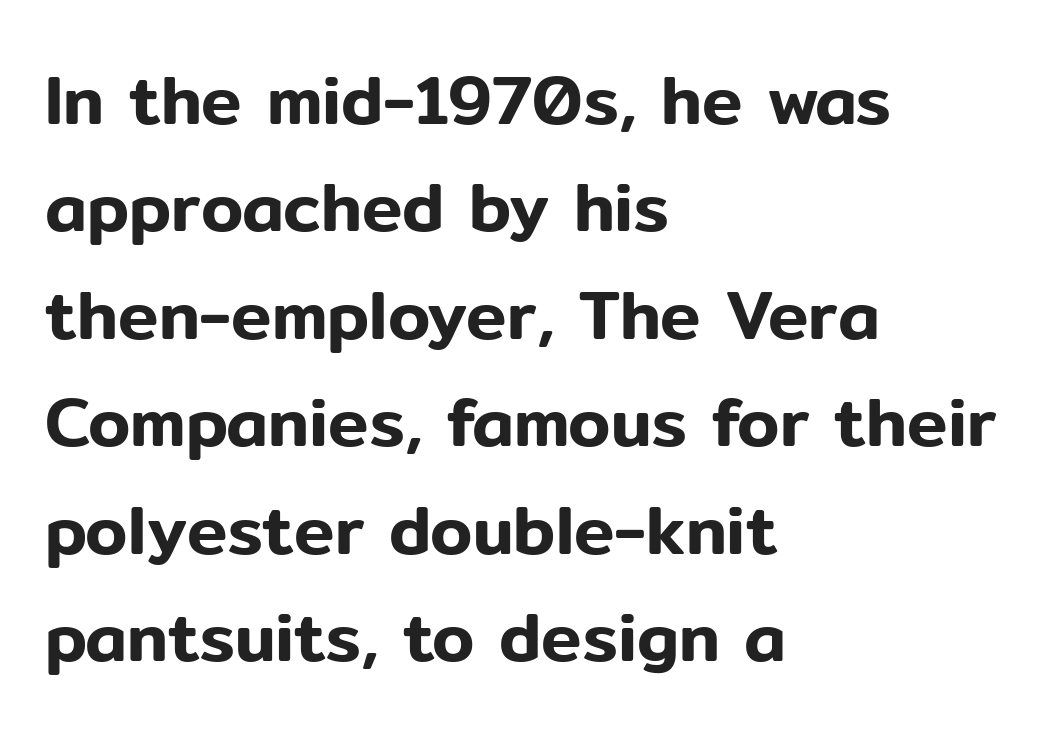
Q: Is the text italic (slanted)? A: No, it is upright.
Q: Is the typeface a serif or a sans-serif typeface? A: Sans-serif.
Q: Is the text underlined? A: No.
Q: How is the paragraph aligned? A: Left-aligned.
Q: Is the spacing between letters normal or unusually wide? A: Normal.
Q: Is the spacing between lines tight, normal or loose? A: Normal.
Q: Width (condensed, normal, or wide)? A: Normal.
Q: Stroke contrast? A: Low.
Q: x-height? A: Medium.
Q: Monospaced? A: No.
